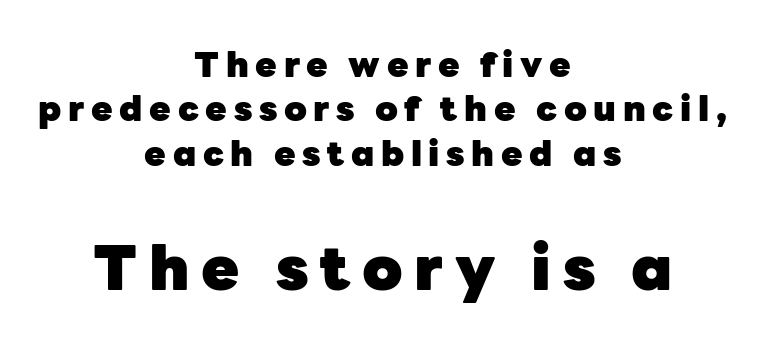
{"serif": "no", "italic": "no", "bold": "yes", "weight": "heavy", "width": "normal", "stroke_contrast": "low", "x_height": "medium", "monospaced": "no", "underline": "no", "align": "center", "line_spacing": "normal", "line_spacing_ratio": 1.27, "larger_block": "second", "size_ratio": 1.77, "glyph_px": 62}
